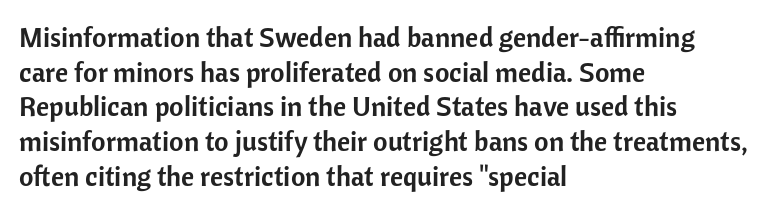
The image shows 28 px sans-serif type, upright; set left-aligned, line spacing 1.24x, normal letter spacing, not underlined; low stroke contrast and a medium x-height.
